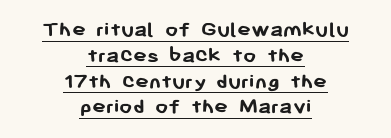
Q: Is the text bold? A: Yes.
Q: Is the text italic (slanted)? A: No, it is upright.
Q: Is the text underlined? A: Yes.
Q: How is the paragraph aligned? A: Centered.
Q: Is the spacing between letters normal or unusually wide? A: Normal.
Q: Is the spacing between lines tight, normal or loose? A: Tight.
